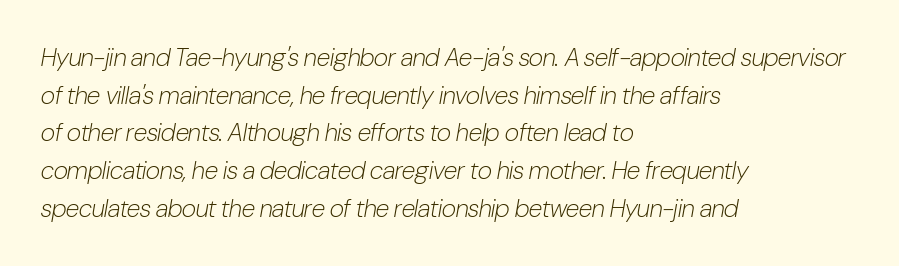
Q: Is the text bold? A: No.
Q: Is the text italic (slanted)? A: Yes, it leans right by about 10 degrees.
Q: Is the text underlined? A: No.
Q: How is the paragraph aligned? A: Left-aligned.
Q: Is the spacing between letters normal or unusually wide? A: Normal.
Q: Is the spacing between lines tight, normal or loose? A: Normal.
